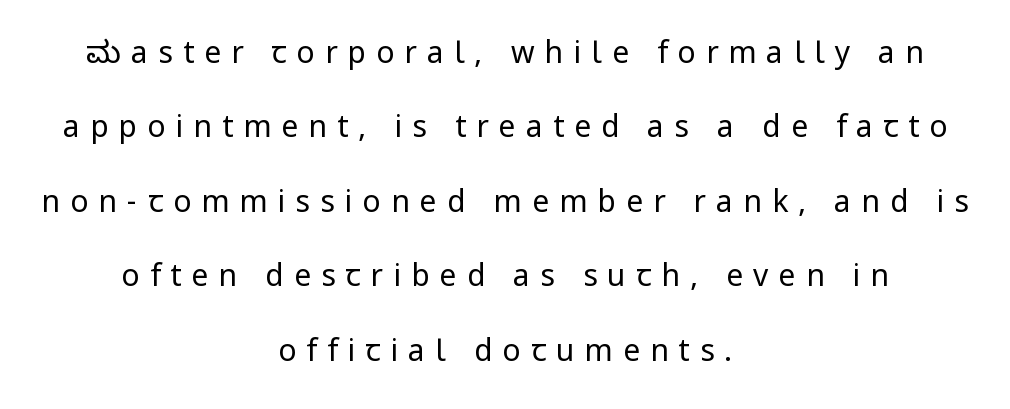
Q: Is the text bold? A: No.
Q: Is the text italic (slanted)? A: No, it is upright.
Q: Is the typeface a serif or a sans-serif typeface? A: Sans-serif.
Q: Is the text underlined? A: No.
Q: How is the paragraph aligned? A: Centered.
Q: Is the spacing between letters normal or unusually wide? A: Unusually wide.
Q: Is the spacing between lines tight, normal or loose? A: Loose.
Q: Width (condensed, normal, or wide)? A: Normal.
Q: Stroke contrast? A: Low.
Q: x-height? A: Medium.
Q: Monospaced? A: No.
